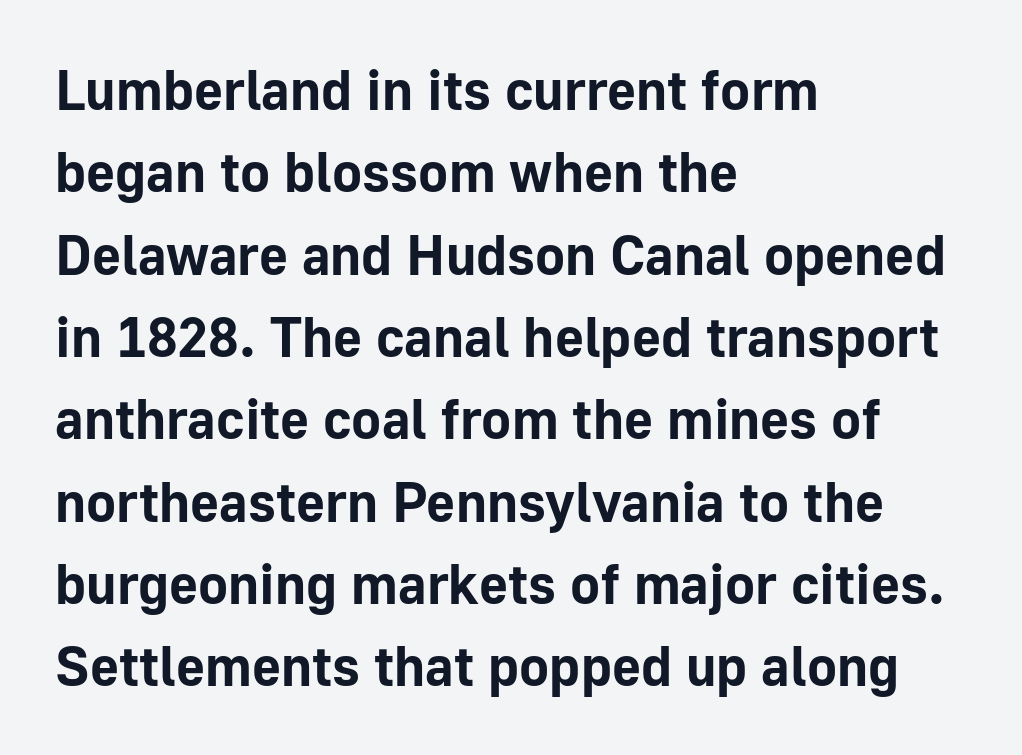
Its strokes are broad and dark, the hallmark of bold type. The designer went with a sans here, leaving each stem footless. The passage shown is typed in a proportional face where columns would drift. The space directly below the letters is spotless.
